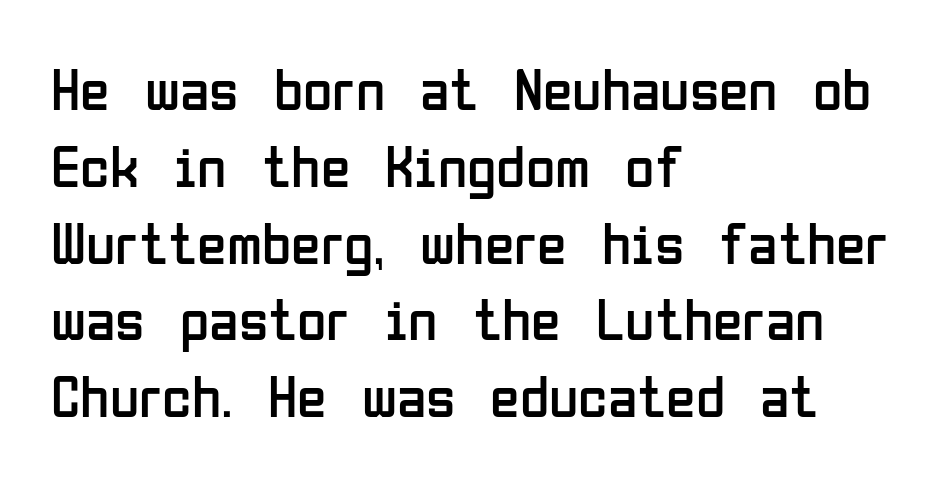
The passage shown has conventional tracking throughout. The type sits square on the baseline with zero lean. This sample has the flowing, uneven cadence of proportional lettering. The passage shown is not bold in any degree.
